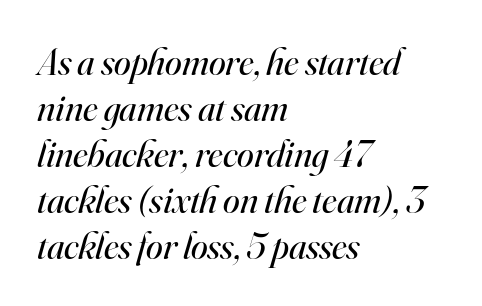
What stands out about the letter spacing? Nothing — it is the standard amount. Does the copy run flush right? No — it runs flush left. Ink coverage per letter is moderate at most. Clear beneath every line of the passage. Quick note: italic. Character widths vary here, with narrow letters taking less room than wide ones.
